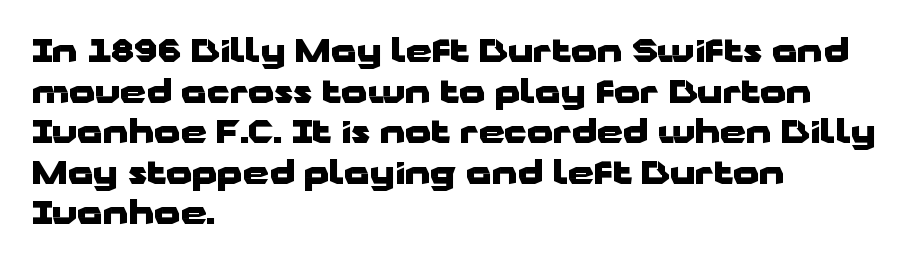
Q: Is the text bold? A: Yes.
Q: Is the text italic (slanted)? A: No, it is upright.
Q: Is the typeface a serif or a sans-serif typeface? A: Sans-serif.
Q: Is the text underlined? A: No.
Q: How is the paragraph aligned? A: Left-aligned.
Q: Is the spacing between letters normal or unusually wide? A: Normal.
Q: Width (condensed, normal, or wide)? A: Wide.
Q: Stroke contrast? A: Low.
Q: x-height? A: Medium.
Q: Monospaced? A: No.
